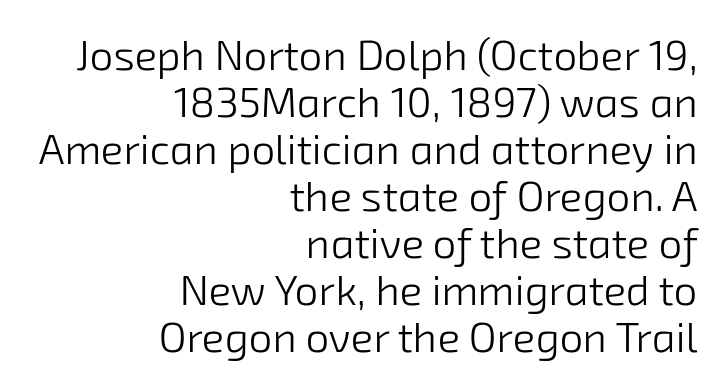
The image shows 42 px light sans-serif type; set right-aligned, tight line spacing (1.12x), normal letter spacing, not underlined; low stroke contrast and a medium x-height.
